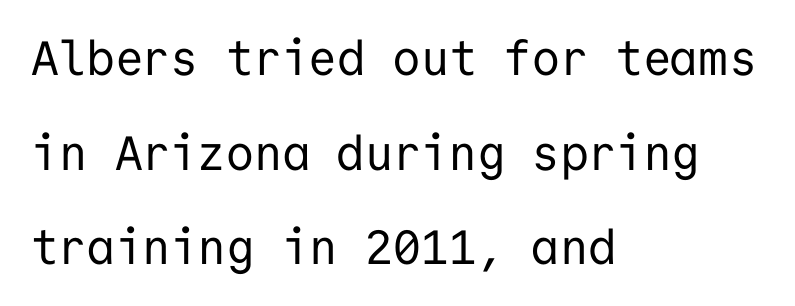
Q: Is the text bold? A: No.
Q: Is the text italic (slanted)? A: No, it is upright.
Q: Is the typeface a serif or a sans-serif typeface? A: Sans-serif.
Q: Is the text underlined? A: No.
Q: How is the paragraph aligned? A: Left-aligned.
Q: Is the spacing between letters normal or unusually wide? A: Normal.
Q: Is the spacing between lines tight, normal or loose? A: Loose.
Q: Width (condensed, normal, or wide)? A: Normal.
Q: Stroke contrast? A: Low.
Q: x-height? A: Medium.
Q: Monospaced? A: Yes.
